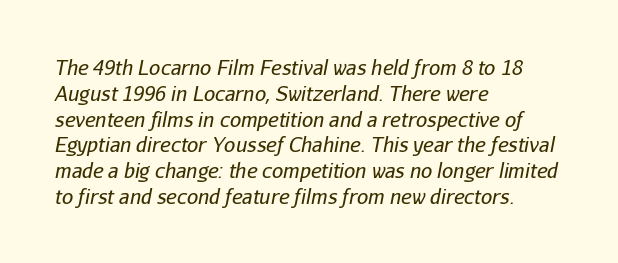
Vertically, the passage feels balanced, rows spaced as you'd expect. Where is the straight margin? On the left. Style check: oblique. No extra ink here — the face is not bold. Letter spacing: default.
